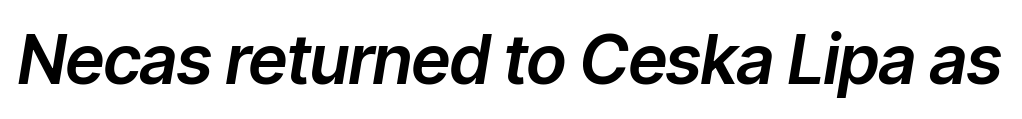
Style check: oblique. These lines are rendered in a variable-pitch font. The rendering keeps characters at their native spacing. Descenders are the only things crossing below the line.
